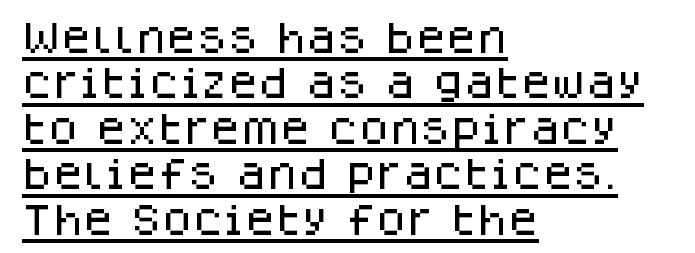
Q: Is the text italic (slanted)? A: No, it is upright.
Q: Is the typeface a serif or a sans-serif typeface? A: Sans-serif.
Q: Is the text underlined? A: Yes.
Q: How is the paragraph aligned? A: Left-aligned.
Q: Is the spacing between letters normal or unusually wide? A: Normal.
Q: Is the spacing between lines tight, normal or loose? A: Normal.
Q: Width (condensed, normal, or wide)? A: Normal.
Q: Stroke contrast? A: Low.
Q: x-height? A: Large.
Q: Monospaced? A: No.
